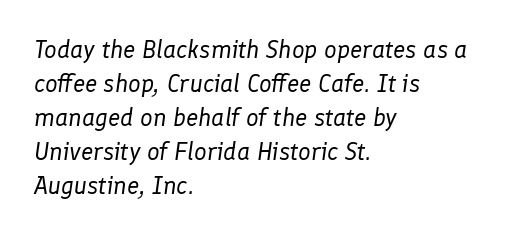
Q: Is the text bold? A: No.
Q: Is the text italic (slanted)? A: Yes, it leans right by about 8 degrees.
Q: Is the text underlined? A: No.
Q: How is the paragraph aligned? A: Left-aligned.
Q: Is the spacing between letters normal or unusually wide? A: Normal.
Q: Is the spacing between lines tight, normal or loose? A: Normal.
